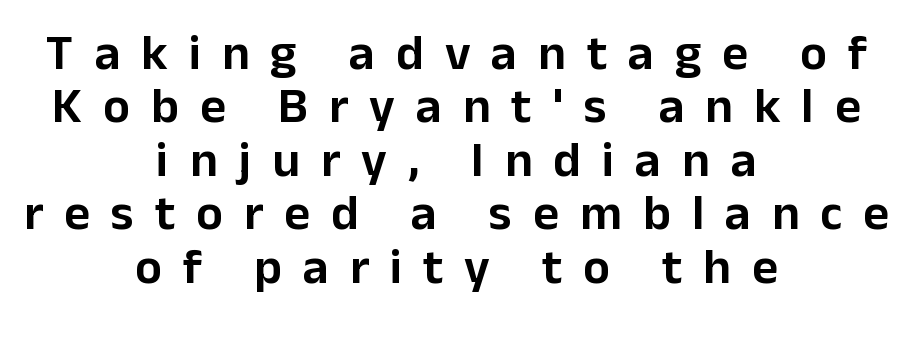
Q: Is the text italic (slanted)? A: No, it is upright.
Q: Is the typeface a serif or a sans-serif typeface? A: Sans-serif.
Q: Is the text underlined? A: No.
Q: How is the paragraph aligned? A: Centered.
Q: Is the spacing between letters normal or unusually wide? A: Unusually wide.
Q: Is the spacing between lines tight, normal or loose? A: Tight.
Q: Width (condensed, normal, or wide)? A: Normal.
Q: Stroke contrast? A: Low.
Q: x-height? A: Medium.
Q: Monospaced? A: No.
